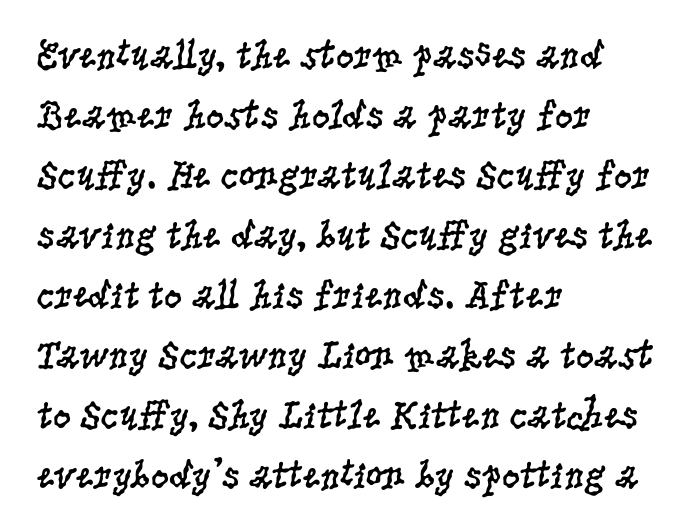
Q: Is the text bold? A: No.
Q: Is the typeface a serif or a sans-serif typeface? A: Serif.
Q: Is the text underlined? A: No.
Q: How is the paragraph aligned? A: Left-aligned.
Q: Is the spacing between letters normal or unusually wide? A: Normal.
Q: Is the spacing between lines tight, normal or loose? A: Normal.
Q: Width (condensed, normal, or wide)? A: Condensed.
Q: Stroke contrast? A: Low.
Q: x-height? A: Large.
Q: Monospaced? A: No.
